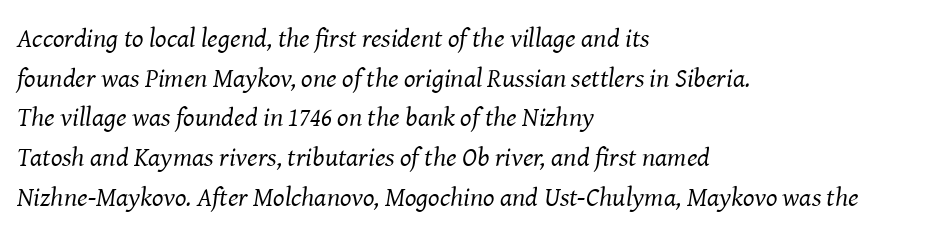
Q: Is the text bold? A: No.
Q: Is the text italic (slanted)? A: Yes, it leans right by about 8 degrees.
Q: Is the text underlined? A: No.
Q: How is the paragraph aligned? A: Left-aligned.
Q: Is the spacing between letters normal or unusually wide? A: Normal.
Q: Is the spacing between lines tight, normal or loose? A: Normal.
